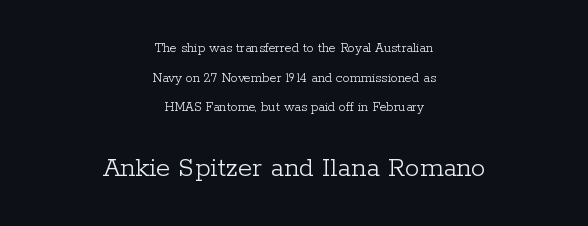
The letters advance in unequal steps, a hallmark of proportional type. Short and long lines alike share a common midpoint. Compare the two chunks: the lower has the greater cap height. Compared with a typical body face, this is equally light or lighter still. Does the lettering tilt? It doesn't — this is upright.
